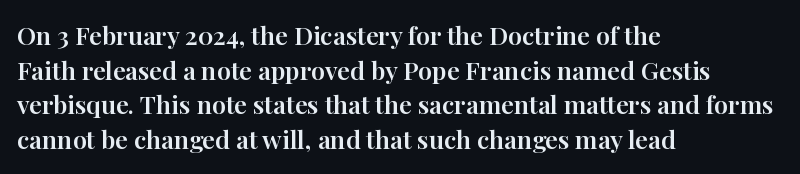
Q: Is the text italic (slanted)? A: No, it is upright.
Q: Is the text underlined? A: No.
Q: How is the paragraph aligned? A: Left-aligned.
Q: Is the spacing between letters normal or unusually wide? A: Normal.
Q: Is the spacing between lines tight, normal or loose? A: Normal.
